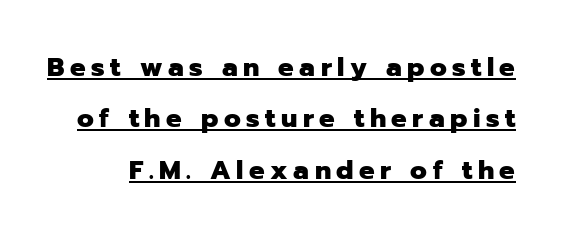
Each word looks stretched out because of the extra space between its letters. Vertical spacing — loose. Honestly, the underline is the first thing you notice here. The typography opts for an upright posture over an oblique one.
